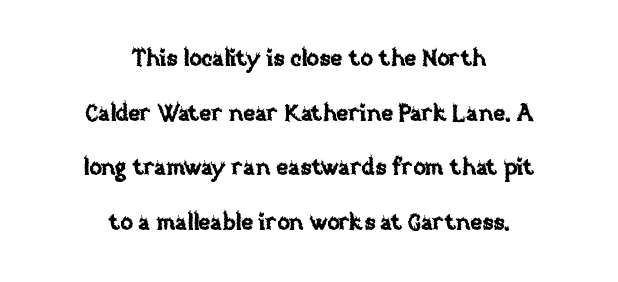
{"italic": "no", "underline": "no", "align": "center", "line_spacing": "loose", "line_spacing_ratio": 2.38, "letter_spacing": "normal", "letter_spacing_em": 0.0, "glyph_px": 23}
